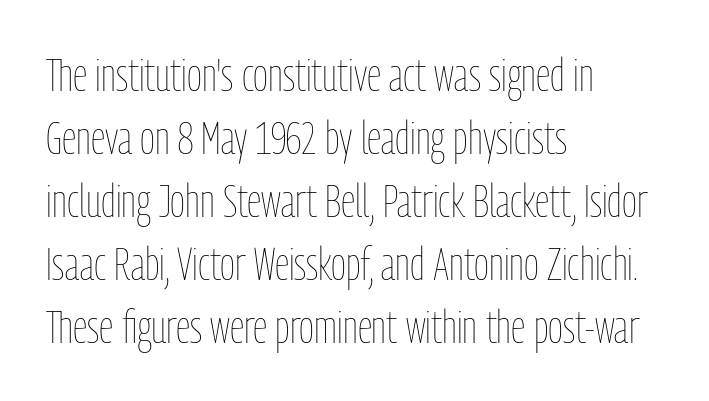
Q: Is the text bold? A: No.
Q: Is the text italic (slanted)? A: No, it is upright.
Q: Is the text underlined? A: No.
Q: How is the paragraph aligned? A: Left-aligned.
Q: Is the spacing between letters normal or unusually wide? A: Normal.
Q: Is the spacing between lines tight, normal or loose? A: Normal.
Q: Width (condensed, normal, or wide)? A: Condensed.
Q: Stroke contrast? A: Low.
Q: x-height? A: Medium.
Q: Monospaced? A: No.
